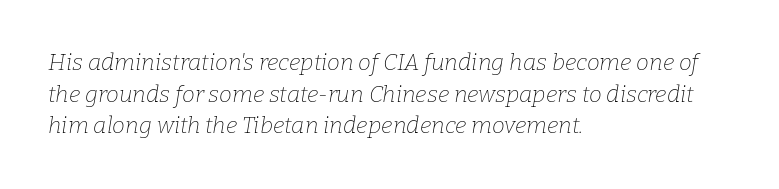
Honestly, there is no underline to notice here at all. A classic flush-left, rag-right setting is used for this passage. Observe the ordinary spacing: letters are neighbours, not strangers. The passage shown leans; its letterforms are oblique.
